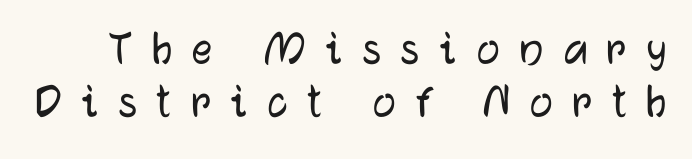
{"serif": "no", "italic": "no", "width": "normal", "stroke_contrast": "low", "x_height": "medium", "monospaced": "no", "underline": "no", "line_spacing": "tight", "line_spacing_ratio": 1.03, "letter_spacing": "wide", "letter_spacing_em": 0.39, "glyph_px": 51}
